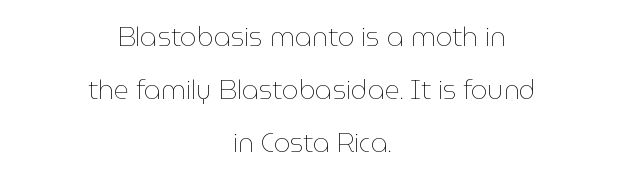
Descenders hang freely into open space. Horizontal alignment here is central, giving a formal, balanced look. Upright lettering throughout. Reading down the column, the eye jumps a long way to each next line.
